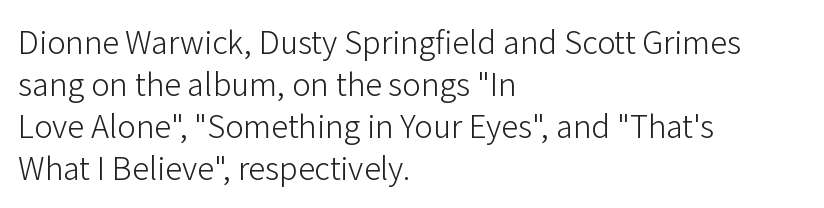
Q: Is the text bold? A: No.
Q: Is the text italic (slanted)? A: No, it is upright.
Q: Is the typeface a serif or a sans-serif typeface? A: Sans-serif.
Q: Is the text underlined? A: No.
Q: How is the paragraph aligned? A: Left-aligned.
Q: Is the spacing between letters normal or unusually wide? A: Normal.
Q: Is the spacing between lines tight, normal or loose? A: Normal.
Q: Width (condensed, normal, or wide)? A: Normal.
Q: Stroke contrast? A: Low.
Q: x-height? A: Medium.
Q: Monospaced? A: No.
